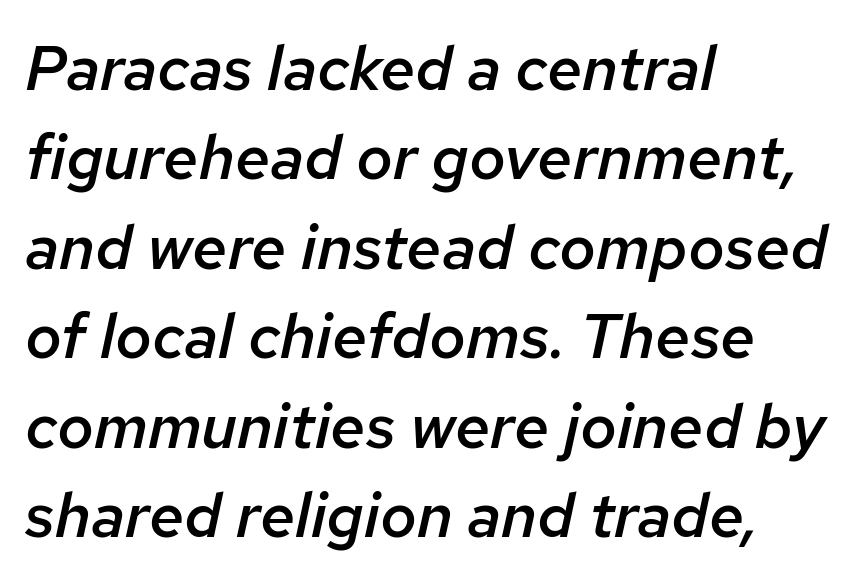
Q: Is the text bold? A: Semi-bold.
Q: Is the text italic (slanted)? A: Yes, it leans right by about 12 degrees.
Q: Is the text underlined? A: No.
Q: How is the paragraph aligned? A: Left-aligned.
Q: Is the spacing between letters normal or unusually wide? A: Normal.
Q: Is the spacing between lines tight, normal or loose? A: Normal.
Q: Width (condensed, normal, or wide)? A: Normal.
Q: Stroke contrast? A: Low.
Q: x-height? A: Medium.
Q: Monospaced? A: No.
